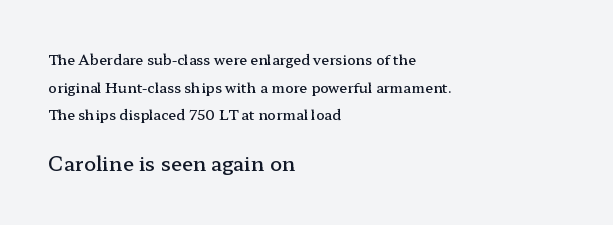
The image shows 20 px text type, upright; set left-aligned, loose line spacing (1.97x), normal letter spacing, not underlined; the second (bottom) block is 1.43x larger.
